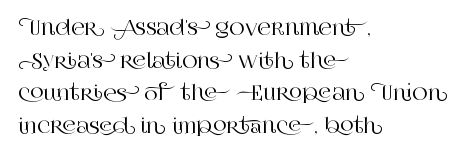
Q: Is the text italic (slanted)? A: No, it is upright.
Q: Is the text underlined? A: No.
Q: How is the paragraph aligned? A: Left-aligned.
Q: Is the spacing between letters normal or unusually wide? A: Normal.
Q: Is the spacing between lines tight, normal or loose? A: Normal.
